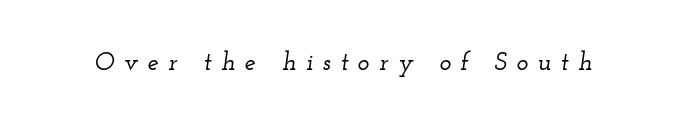
Q: Is the text italic (slanted)? A: Yes, it leans right by about 12 degrees.
Q: Is the text underlined? A: No.
Q: Is the spacing between letters normal or unusually wide? A: Unusually wide.
